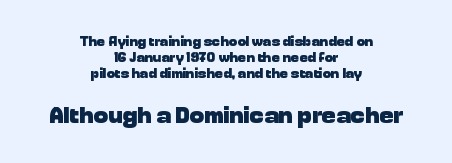
Posture: upright roman. If you squint, the bottom block still reads clearly — it's the larger of the two. Caption: multi-line text, centered on the measure. You could call the tracking neutral — neither tight nor loose. The typesetting leans heavy: a genuine bold. Words float on clear page, feet unadorned.
